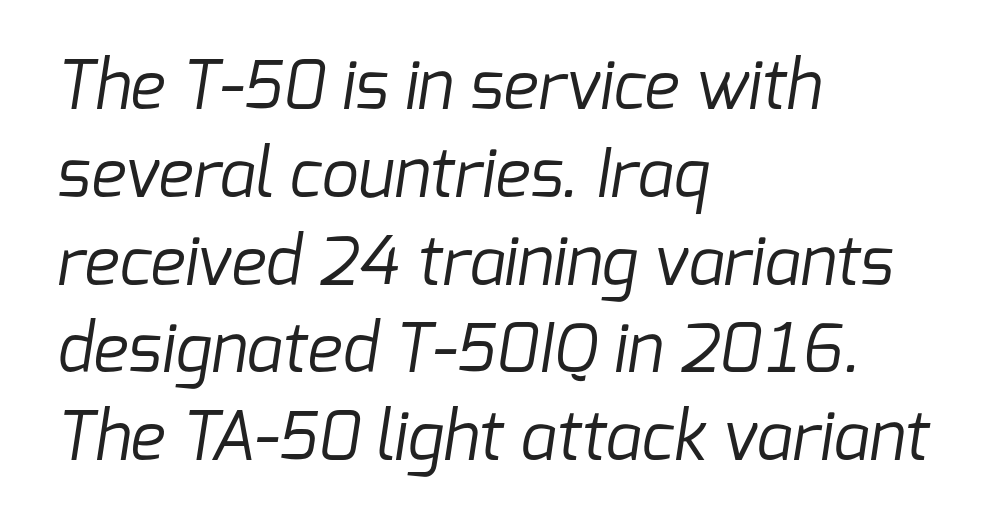
Q: Is the text bold? A: No.
Q: Is the typeface a serif or a sans-serif typeface? A: Sans-serif.
Q: Is the text underlined? A: No.
Q: How is the paragraph aligned? A: Left-aligned.
Q: Is the spacing between letters normal or unusually wide? A: Normal.
Q: Is the spacing between lines tight, normal or loose? A: Normal.
Q: Width (condensed, normal, or wide)? A: Normal.
Q: Stroke contrast? A: Low.
Q: x-height? A: Medium.
Q: Monospaced? A: No.
